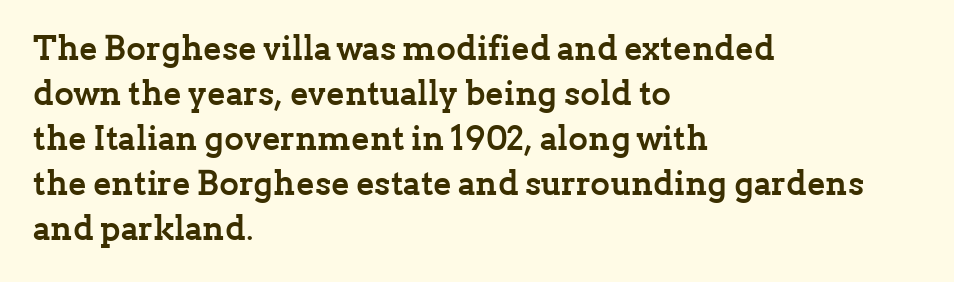
{"serif": "yes", "italic": "no", "bold": "yes", "weight": "semibold", "width": "normal", "stroke_contrast": "low", "x_height": "medium", "monospaced": "no", "underline": "no", "align": "left", "line_spacing": "normal", "line_spacing_ratio": 1.32, "letter_spacing": "normal", "letter_spacing_em": 0.0, "glyph_px": 34}
